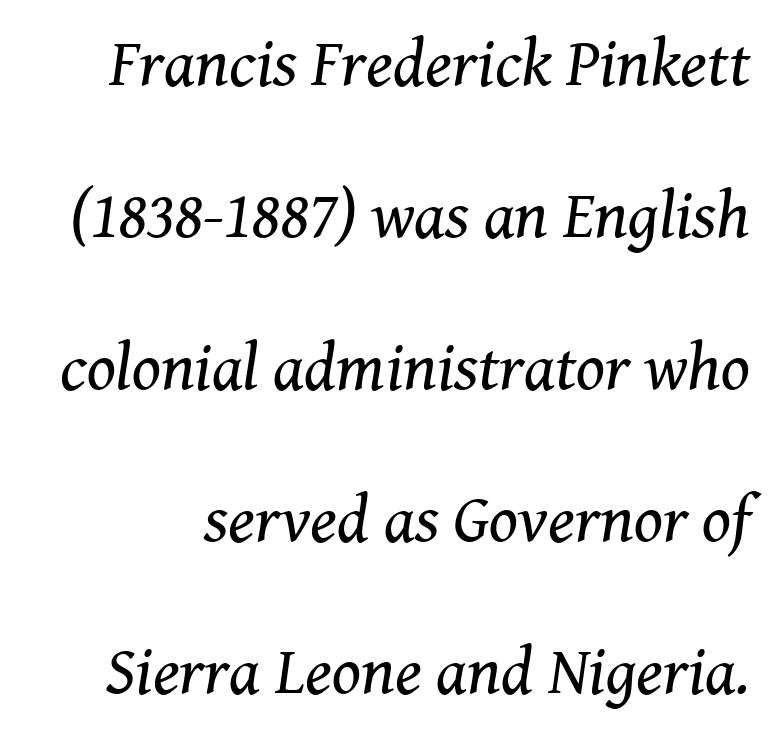
Q: Is the text bold? A: No.
Q: Is the text italic (slanted)? A: Yes, it leans right by about 8 degrees.
Q: Is the typeface a serif or a sans-serif typeface? A: Serif.
Q: Is the text underlined? A: No.
Q: Is the spacing between letters normal or unusually wide? A: Normal.
Q: Is the spacing between lines tight, normal or loose? A: Loose.
Q: Width (condensed, normal, or wide)? A: Normal.
Q: Stroke contrast? A: Medium.
Q: x-height? A: Medium.
Q: Monospaced? A: No.
